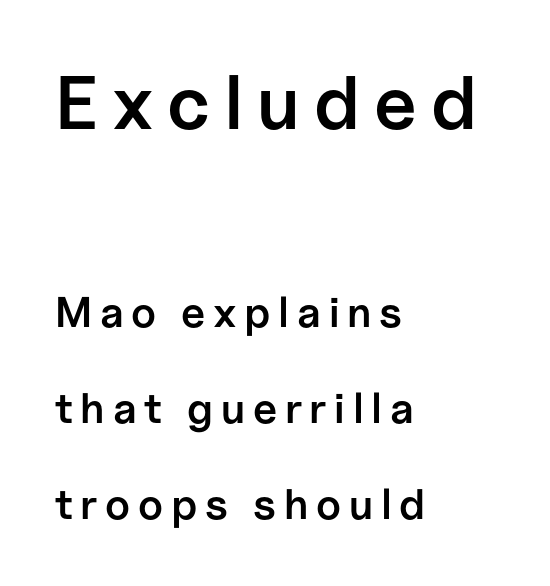
Q: Is the text bold? A: Semi-bold.
Q: Is the text italic (slanted)? A: No, it is upright.
Q: Is the typeface a serif or a sans-serif typeface? A: Sans-serif.
Q: Is the text underlined? A: No.
Q: How is the paragraph aligned? A: Left-aligned.
Q: Is the spacing between lines tight, normal or loose? A: Loose.
Q: Which block of text is set in a larger size, the first (top) or the second (bottom)? A: The first (top) one.
Q: Width (condensed, normal, or wide)? A: Normal.
Q: Stroke contrast? A: Low.
Q: x-height? A: Medium.
Q: Monospaced? A: No.
